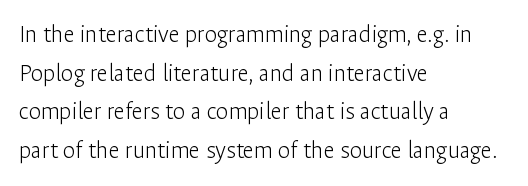
Notice how descenders clear the ascenders below comfortably — that's standard leading. Posture: vertical. Letter spacing: default. This rendering uses left alignment, leaving the right contour irregular.
